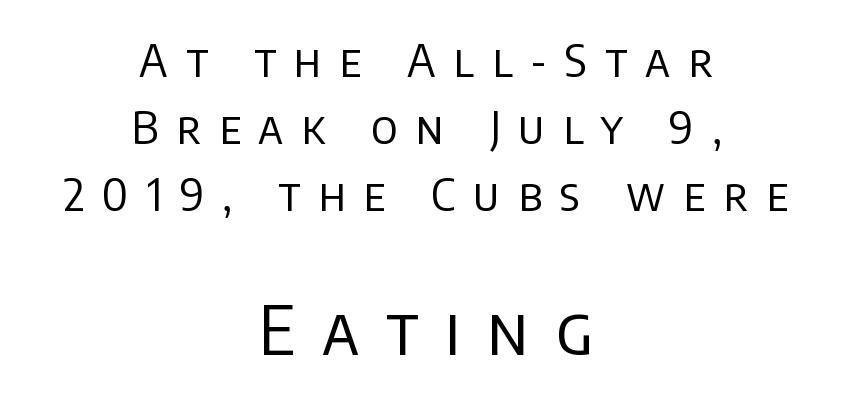
Tracking value appears strongly positive — letters spread wide. Summary of weight: not heavy and not bold. No feet cap the strokes, marking this as sans-serif type. Leftover space on each line is divided equally before and after the words. In this sample the second text group is rendered at the bigger scale.
